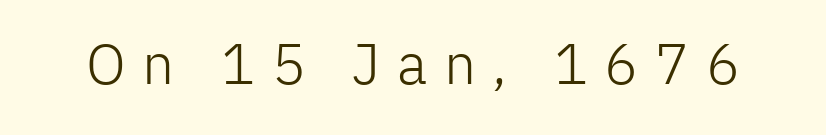
The typeface has the unassuming heft of standard copy or less. Proportional: the letters do not fall into vertical columns. This sample uses expanded letter spacing, leaving extra air between glyphs. Quick note: not italic, upright.
